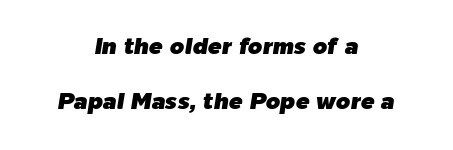
Q: Is the text italic (slanted)? A: Yes, it leans right by about 9 degrees.
Q: Is the text underlined? A: No.
Q: How is the paragraph aligned? A: Centered.
Q: Is the spacing between letters normal or unusually wide? A: Normal.
Q: Is the spacing between lines tight, normal or loose? A: Loose.
